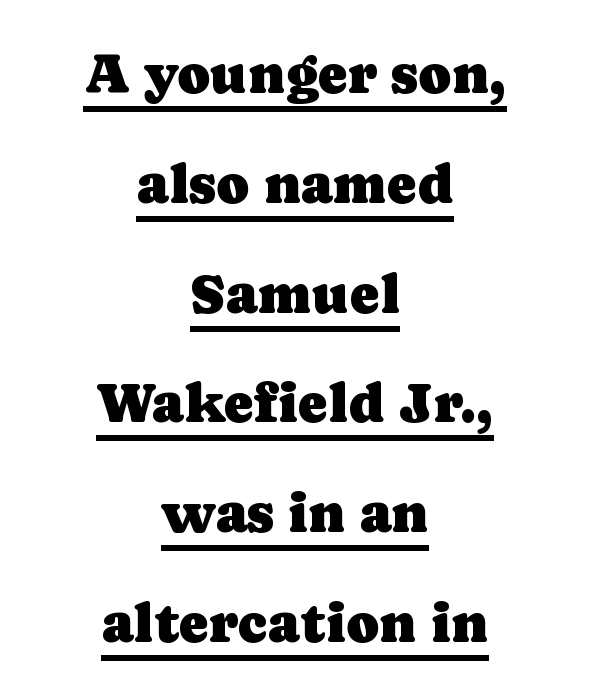
Q: Is the text italic (slanted)? A: No, it is upright.
Q: Is the typeface a serif or a sans-serif typeface? A: Serif.
Q: Is the text underlined? A: Yes.
Q: How is the paragraph aligned? A: Centered.
Q: Is the spacing between letters normal or unusually wide? A: Normal.
Q: Is the spacing between lines tight, normal or loose? A: Loose.
Q: Width (condensed, normal, or wide)? A: Normal.
Q: Stroke contrast? A: Low.
Q: x-height? A: Medium.
Q: Monospaced? A: No.
